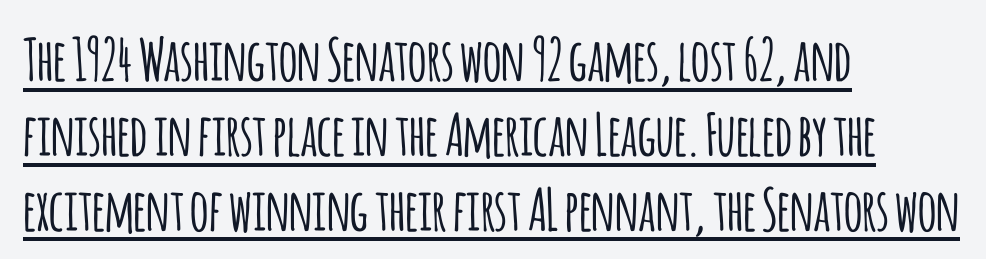
The image shows 58 px condensed sans-serif type, upright; set left-aligned, normal line spacing (1.29x), normal letter spacing, underlined; low stroke contrast and a large x-height.
